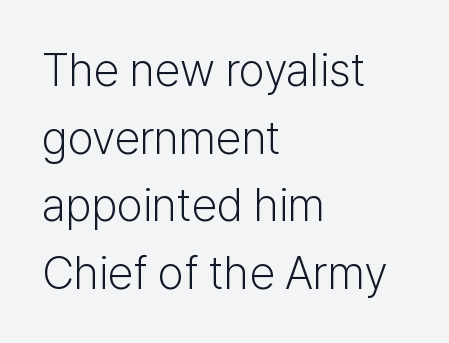
The gaps between neighbouring characters are ordinary and unremarkable. The gap between lines stays unmarked. Nope, not italic — everything's standing straight. A typesetter would label this face a sans. This reads as an unemphasized weight, regular at the heaviest. Baseline-to-baseline distance is the conventional proportion of letter height.
